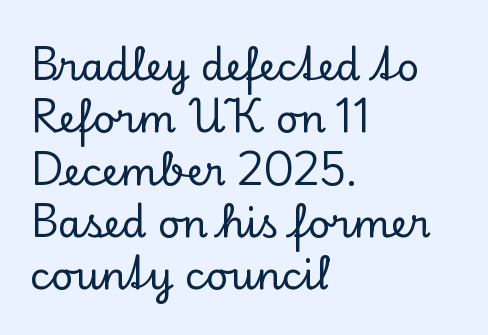
{"italic": "no", "width": "normal", "stroke_contrast": "low", "x_height": "small", "monospaced": "no", "underline": "no", "align": "left", "line_spacing": "normal", "line_spacing_ratio": 1.34, "letter_spacing": "normal", "letter_spacing_em": 0.0, "glyph_px": 39}
